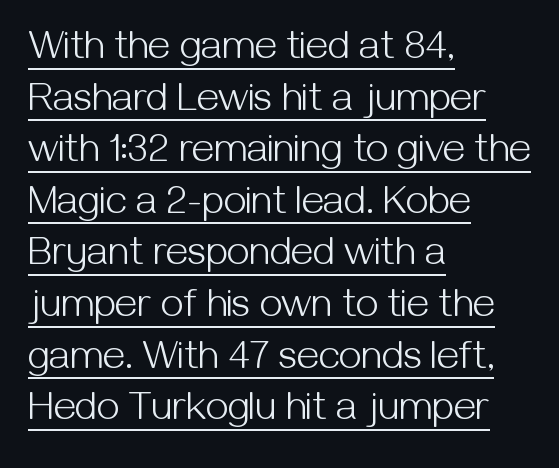
{"serif": "no", "italic": "no", "bold": "no", "weight": "light", "width": "normal", "stroke_contrast": "medium", "x_height": "medium", "monospaced": "no", "underline": "yes", "align": "left", "line_spacing": "normal", "line_spacing_ratio": 1.29, "letter_spacing": "normal", "letter_spacing_em": 0.0, "glyph_px": 40}
